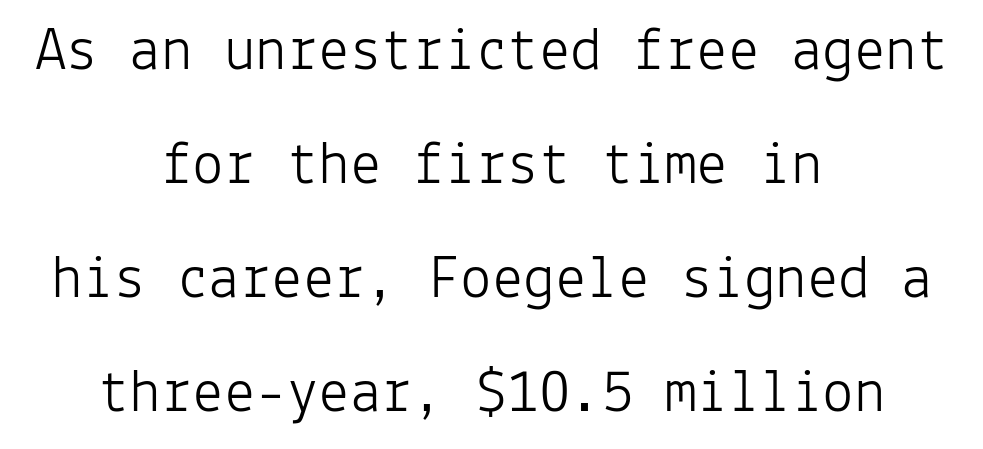
The foot of each line stays bare and open. The line texture is even and compact thanks to regular tracking. This sample uses an upright cut, with every glyph sitting square on the baseline. This is not heavy type; no bold has been used. Line starts and ends both wander, symmetrically. This sample has the even, mechanical cadence of fixed-width lettering.
